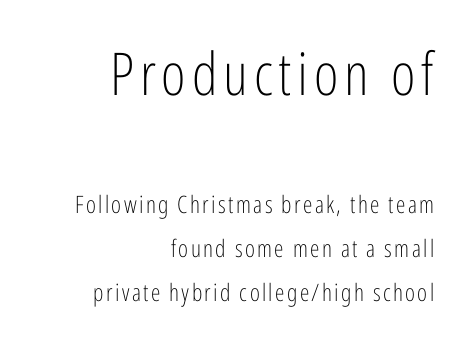
{"serif": "no", "italic": "no", "bold": "no", "weight": "light", "width": "condensed", "stroke_contrast": "low", "x_height": "medium", "monospaced": "no", "underline": "no", "align": "right", "line_spacing_ratio": 1.84, "larger_block": "first", "size_ratio": 2.46, "glyph_px": 59}
